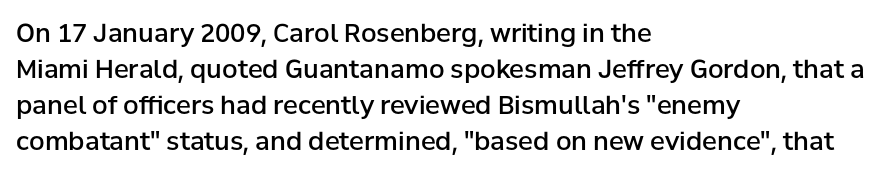
The image shows 25 px text type, upright; set left-aligned, normal line spacing (1.44x), normal letter spacing, not underlined.
